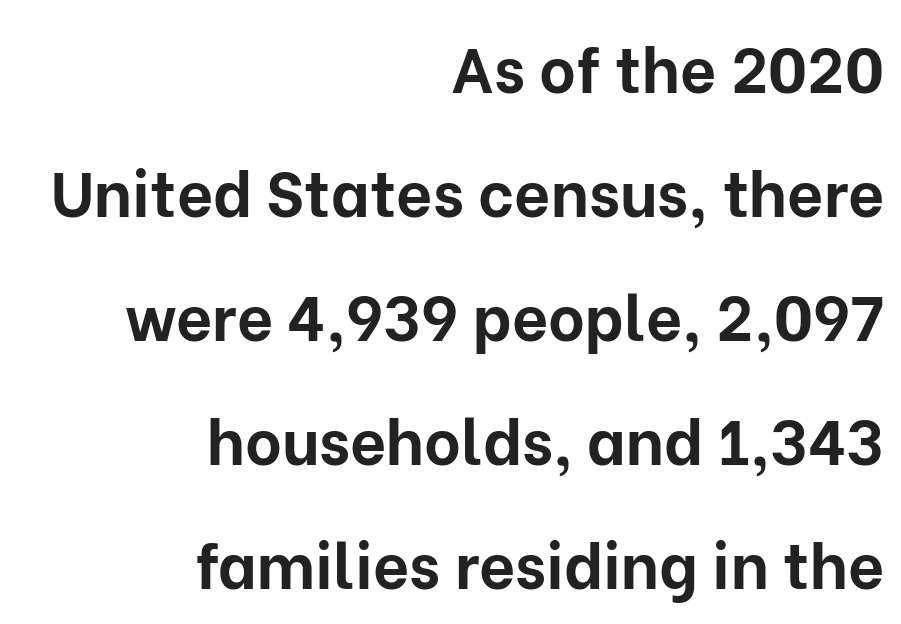
Here the designer chose a conventional face with non-uniform glyph widths. Every row of glyphs terminates at an identical x-position on the right. Nope, not italic — everything's standing straight. The foot of each line stays bare and open. Stroke thickness is high; the sample reads as a true bold.
